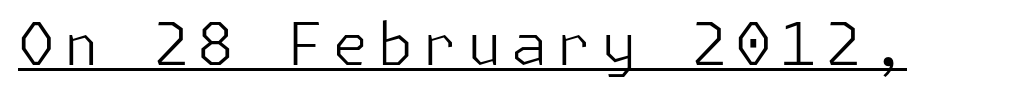
The image shows 59 px light sans-serif type, upright; set underlined; low stroke contrast and a medium x-height.
